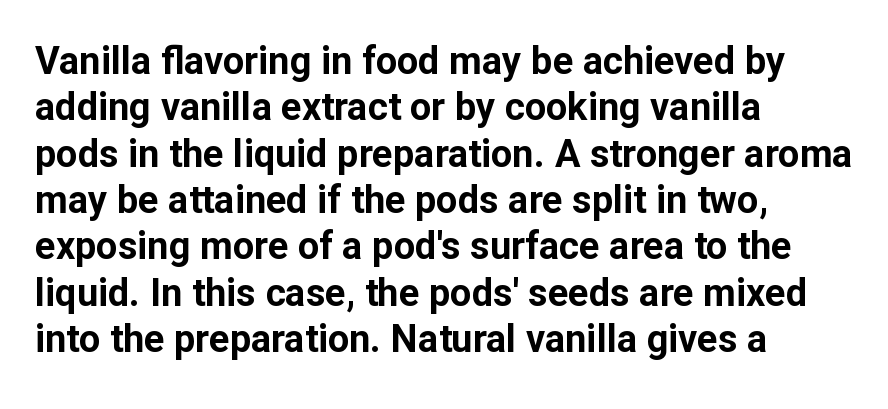
Q: Is the text bold? A: Yes.
Q: Is the text italic (slanted)? A: No, it is upright.
Q: Is the typeface a serif or a sans-serif typeface? A: Sans-serif.
Q: Is the text underlined? A: No.
Q: How is the paragraph aligned? A: Left-aligned.
Q: Is the spacing between letters normal or unusually wide? A: Normal.
Q: Width (condensed, normal, or wide)? A: Normal.
Q: Stroke contrast? A: Low.
Q: x-height? A: Medium.
Q: Monospaced? A: No.
